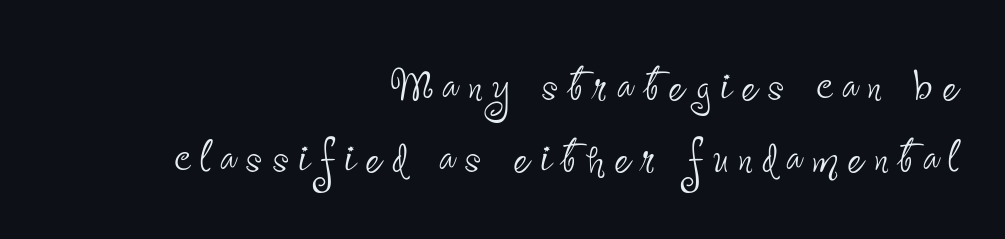
Q: Is the text bold? A: No.
Q: Is the text italic (slanted)? A: Yes.
Q: Is the typeface a serif or a sans-serif typeface? A: Sans-serif.
Q: Is the text underlined? A: No.
Q: How is the paragraph aligned? A: Right-aligned.
Q: Width (condensed, normal, or wide)? A: Condensed.
Q: Stroke contrast? A: Low.
Q: x-height? A: Small.
Q: Monospaced? A: No.
